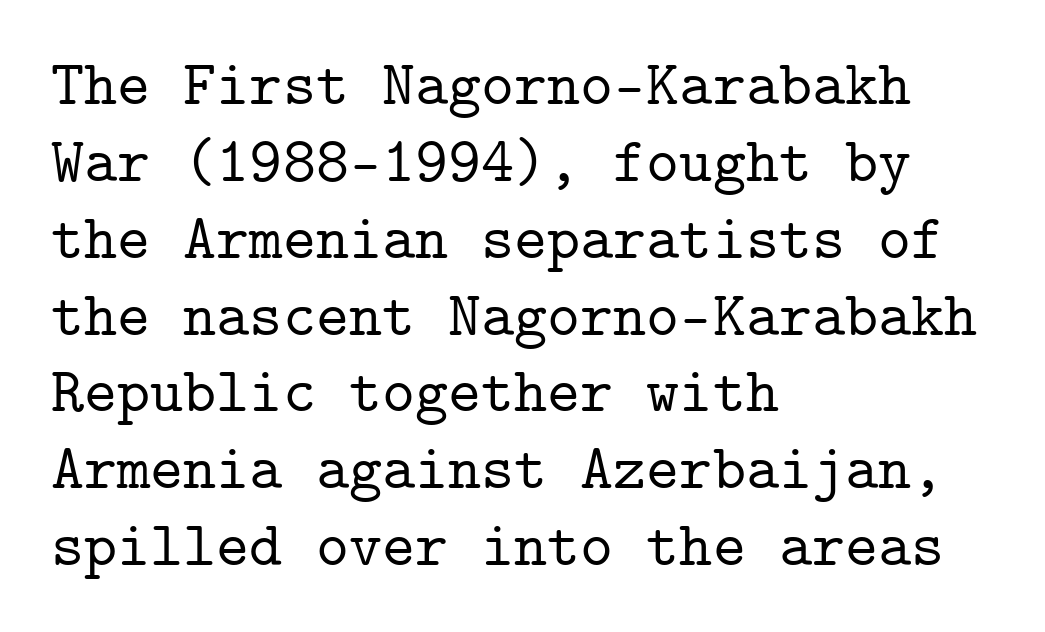
The image shows 63 px serif type, upright, monospaced; set left-aligned, line spacing 1.22x, normal letter spacing, not underlined; low stroke contrast and a medium x-height.
